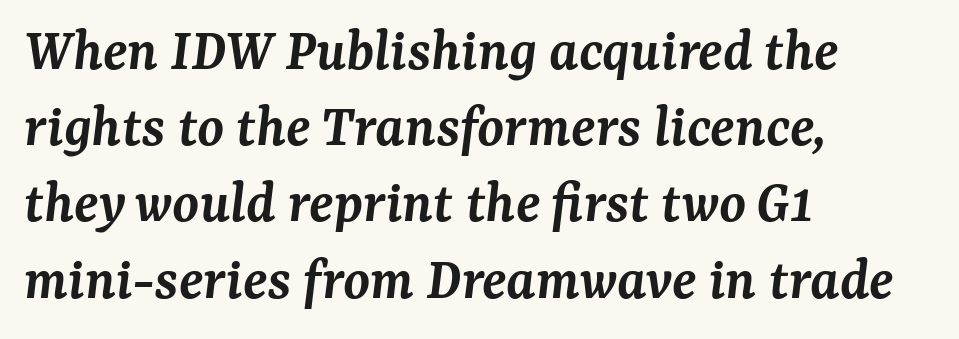
Q: Is the text bold? A: Semi-bold.
Q: Is the text italic (slanted)? A: Yes, it leans right by about 7 degrees.
Q: Is the typeface a serif or a sans-serif typeface? A: Serif.
Q: Is the text underlined? A: No.
Q: How is the paragraph aligned? A: Left-aligned.
Q: Is the spacing between letters normal or unusually wide? A: Normal.
Q: Is the spacing between lines tight, normal or loose? A: Normal.
Q: Width (condensed, normal, or wide)? A: Normal.
Q: Stroke contrast? A: Medium.
Q: x-height? A: Medium.
Q: Monospaced? A: No.
